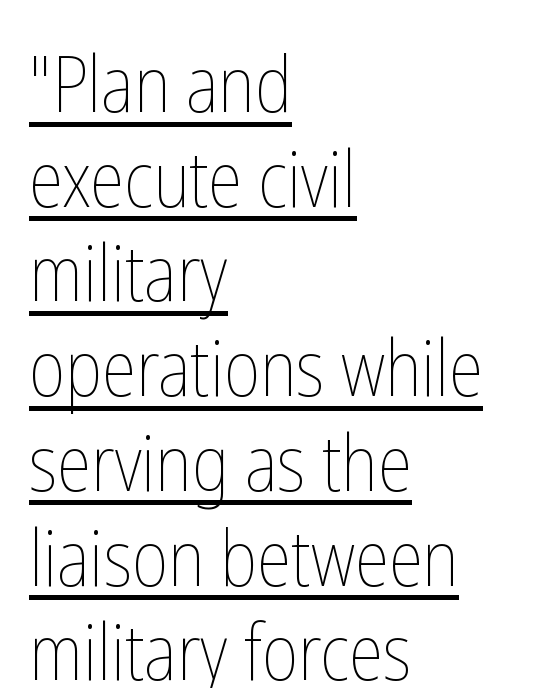
Q: Is the text bold? A: No.
Q: Is the text italic (slanted)? A: No, it is upright.
Q: Is the text underlined? A: Yes.
Q: How is the paragraph aligned? A: Left-aligned.
Q: Is the spacing between letters normal or unusually wide? A: Normal.
Q: Width (condensed, normal, or wide)? A: Condensed.
Q: Stroke contrast? A: Low.
Q: x-height? A: Medium.
Q: Monospaced? A: No.
